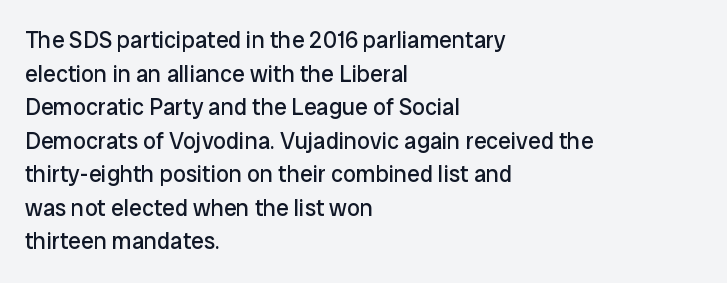
What stands out about the letter spacing? Nothing — it is the standard amount. Type without underlining. You can tell it's not italic because the verticals are truly vertical. Is there much room between lines? A standard amount, neither cramped nor airy.
